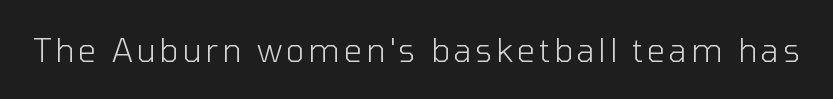
The image shows 32 px light sans-serif type, upright; set not underlined; low stroke contrast and a medium x-height.
